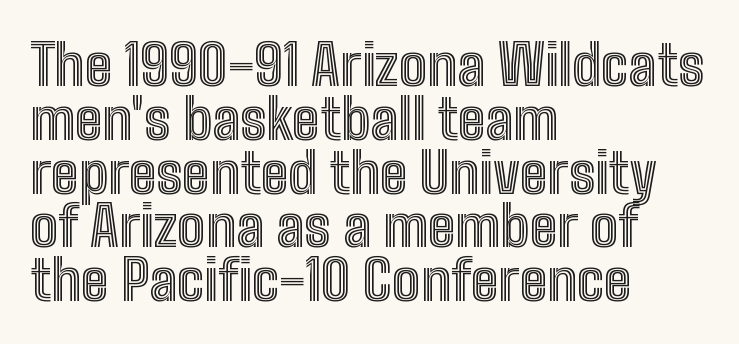
{"italic": "no", "width": "condensed", "x_height": "medium", "monospaced": "no", "underline": "no", "align": "left", "line_spacing": "tight", "line_spacing_ratio": 0.96, "letter_spacing": "normal", "letter_spacing_em": 0.0, "glyph_px": 56}
